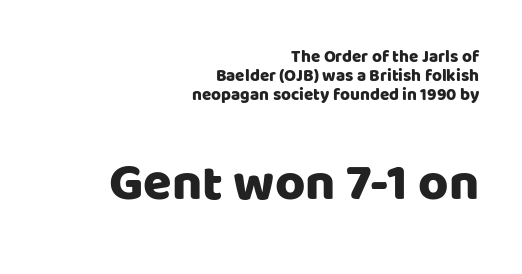
{"serif": "no", "italic": "no", "width": "normal", "stroke_contrast": "low", "x_height": "large", "monospaced": "no", "underline": "no", "align": "right", "line_spacing": "tight", "line_spacing_ratio": 1.13, "letter_spacing": "normal", "letter_spacing_em": 0.0, "larger_block": "second", "size_ratio": 3.06, "glyph_px": 52}
